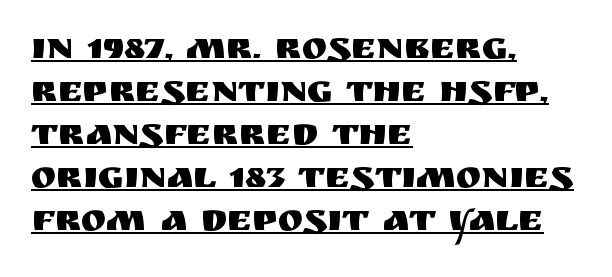
The gaps between neighbouring characters are ordinary and unremarkable. Like a heading marked for emphasis, these lines bear an underscore. The line-height multiplier appears low, near solid setting. Style check: upright. The compositor pushed each line to the left boundary. Letterform terminals end flat and unadorned throughout the passage.
